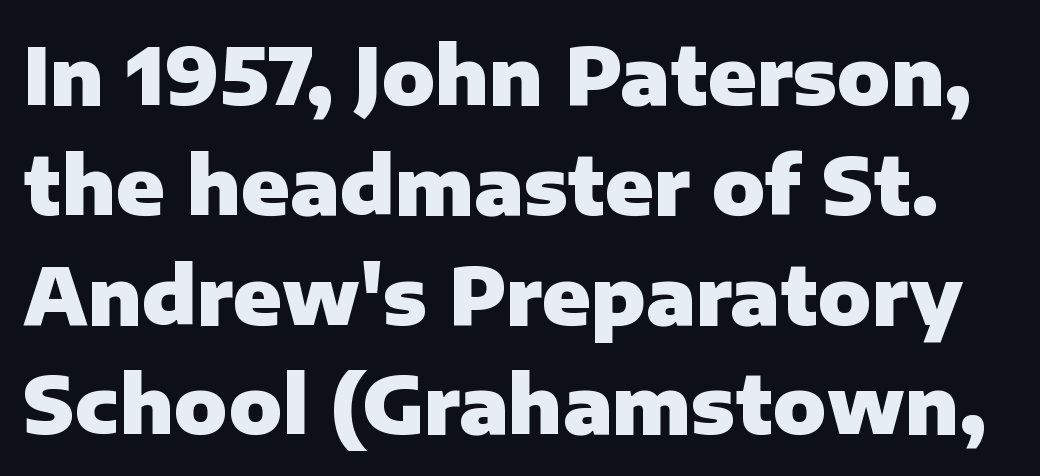
The image shows 79 px heavy sans-serif type, upright; set normal line spacing (1.39x), normal letter spacing, not underlined; low stroke contrast and a medium x-height.
